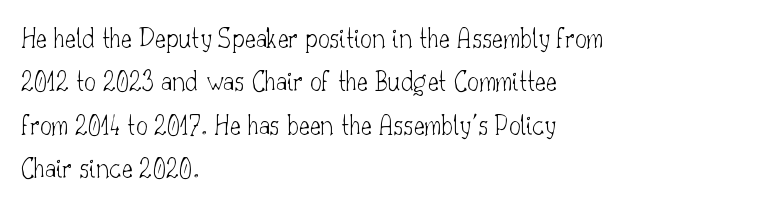
Each row of text sits above clean, open space. Serif or sans? Serif — the stroke terminals have little feet. These glyphs show unthickened strokes, regular width or finer. The face used here is rendered with its standard letterfit.
